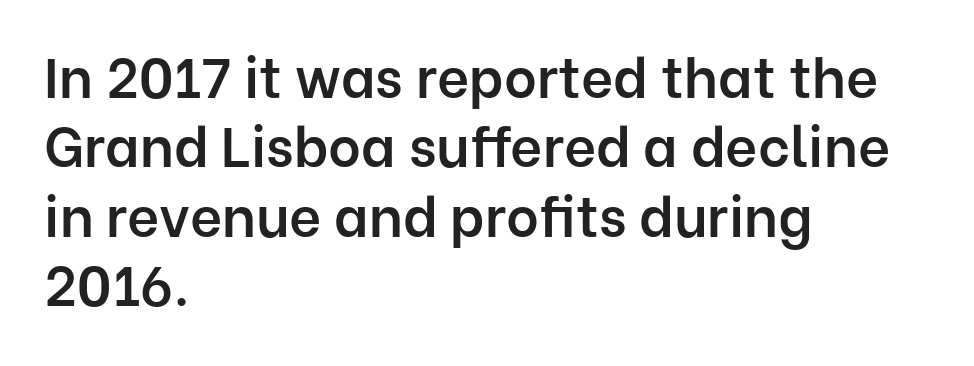
Typesetter's note: demi weight, one step under bold. A classic flush-left, rag-right setting is used for this passage. The specimen omits any rule beneath the text block's lines. Check where the strokes stop: nothing finishes them off — pure sans.
